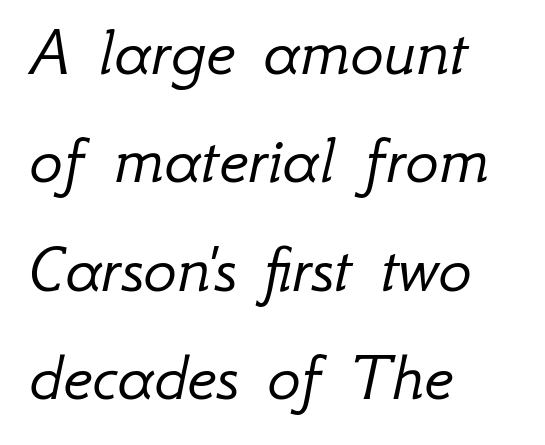
{"italic": "yes", "lean": "right", "slant_degrees": 12, "bold": "no", "weight": "light", "width": "normal", "stroke_contrast": "low", "x_height": "small", "monospaced": "no", "underline": "no", "align": "left", "line_spacing": "normal", "line_spacing_ratio": 1.55, "letter_spacing": "normal", "letter_spacing_em": 0.0, "glyph_px": 70}
